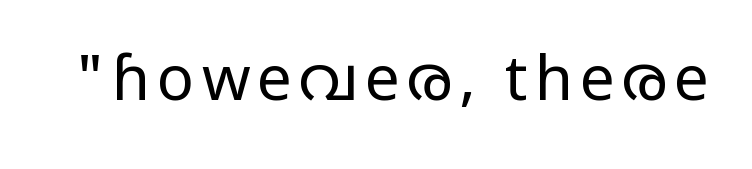
Q: Is the text bold? A: No.
Q: Is the text italic (slanted)? A: No, it is upright.
Q: Is the typeface a serif or a sans-serif typeface? A: Sans-serif.
Q: Is the text underlined? A: No.
Q: Width (condensed, normal, or wide)? A: Wide.
Q: Stroke contrast? A: Low.
Q: x-height? A: Medium.
Q: Monospaced? A: No.
